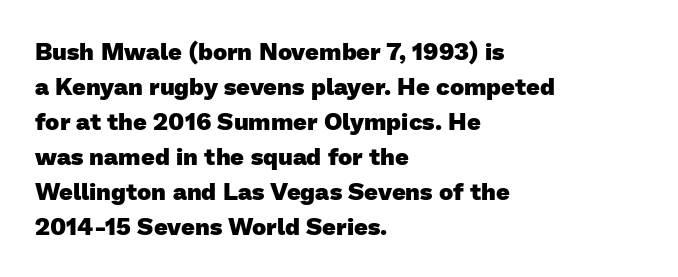
The image shows 24 px bold type; set left-aligned, normal line spacing (1.46x), normal letter spacing, not underlined.
